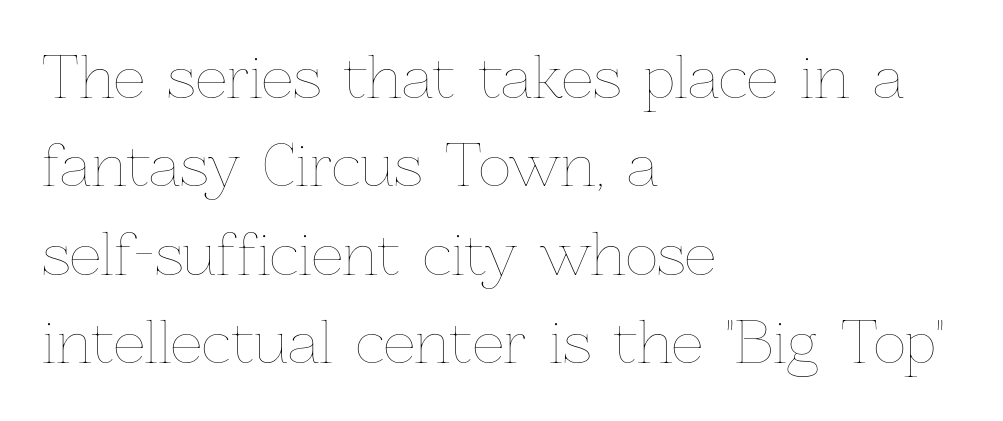
The image shows 56 px thin type, upright; set left-aligned, normal line spacing (1.58x), normal letter spacing, not underlined; low stroke contrast and a medium x-height.
